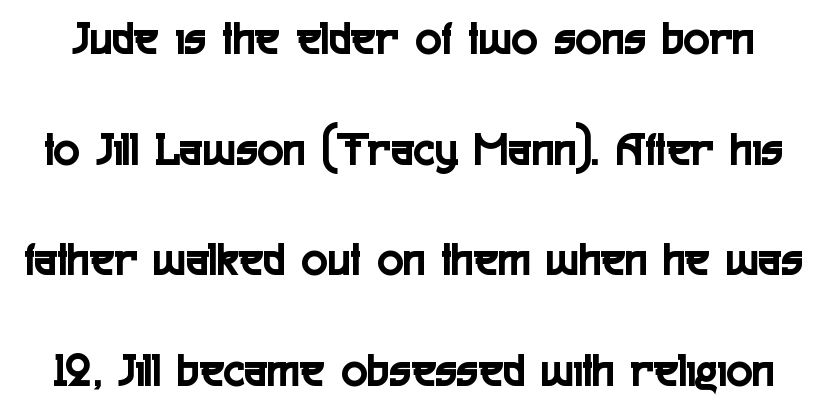
{"serif": "no", "italic": "no", "width": "condensed", "x_height": "medium", "monospaced": "no", "underline": "no", "line_spacing": "loose", "line_spacing_ratio": 2.26, "letter_spacing": "normal", "letter_spacing_em": 0.0, "glyph_px": 49}
